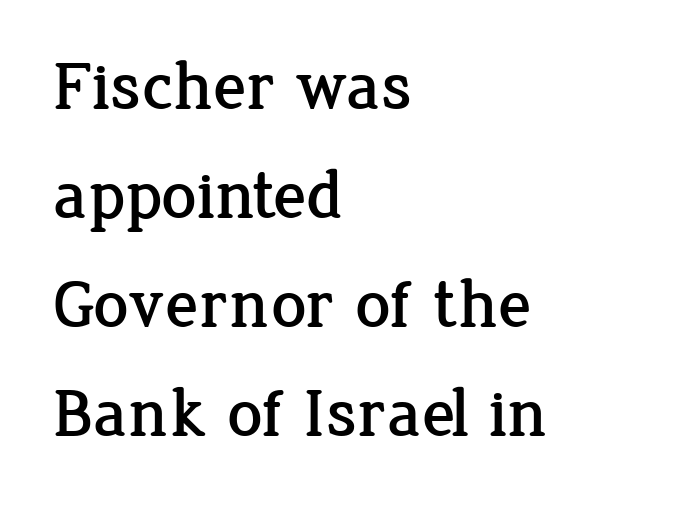
Line spacing here is normal. A typesetter would label this face a serif. This rendering leaves character spacing at its baseline value. These lines are set flush left with a ragged right edge. The rendering uses natural spacing where letterforms have individual widths.
